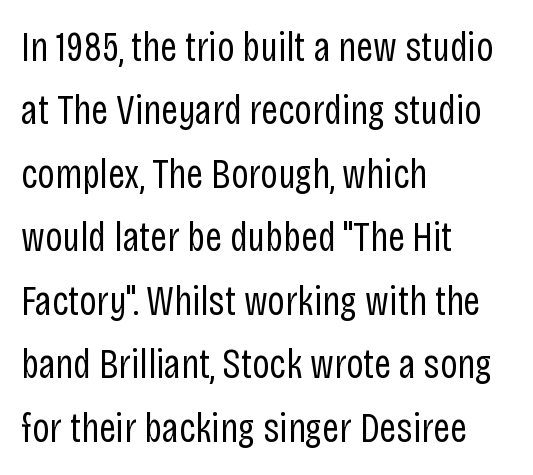
The image shows 42 px regular-weight, condensed sans-serif type, upright; set left-aligned, normal line spacing (1.51x), normal letter spacing, not underlined; low stroke contrast and a large x-height.
